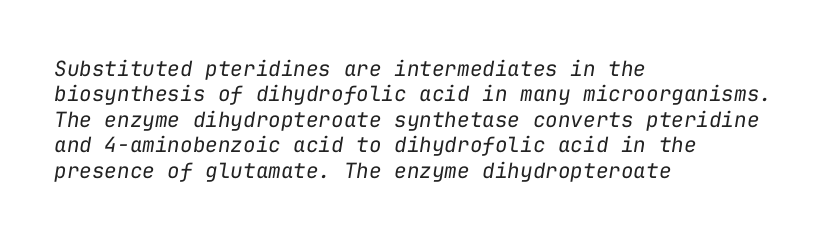
Q: Is the text bold? A: No.
Q: Is the text italic (slanted)? A: Yes, it leans right by about 9 degrees.
Q: Is the text underlined? A: No.
Q: How is the paragraph aligned? A: Left-aligned.
Q: Is the spacing between letters normal or unusually wide? A: Normal.
